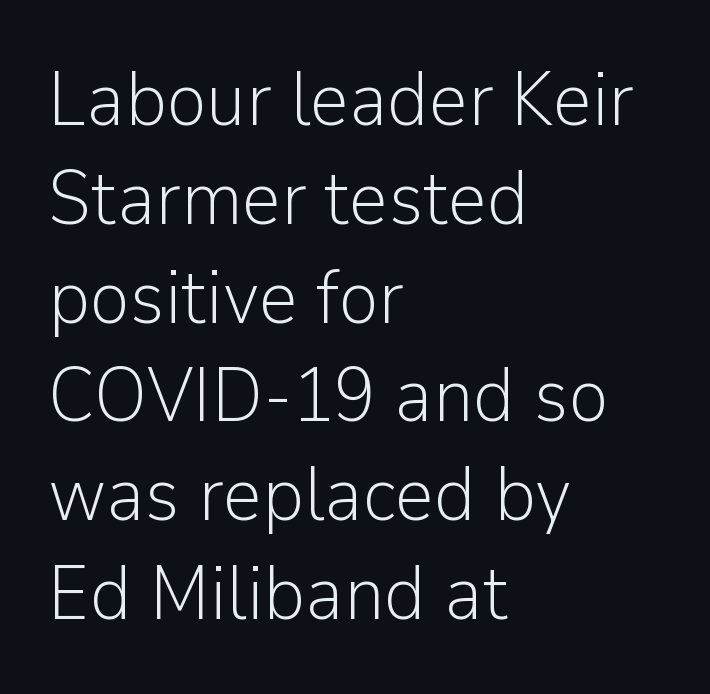
The image shows 76 px light sans-serif type, upright; set left-aligned, normal line spacing (1.3x), normal letter spacing, not underlined; low stroke contrast and a medium x-height.
